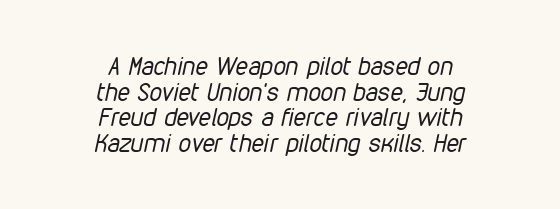
The image shows 25 px text type, italic (leaning right); set centered, tight line spacing (1.03x), normal letter spacing, not underlined.
